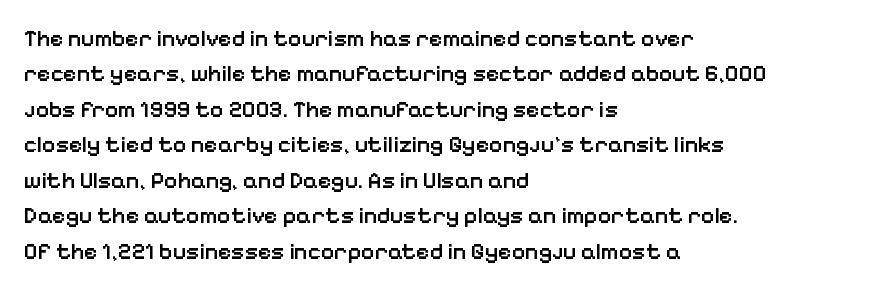
Q: Is the text bold? A: Semi-bold.
Q: Is the text italic (slanted)? A: No, it is upright.
Q: Is the text underlined? A: No.
Q: How is the paragraph aligned? A: Left-aligned.
Q: Is the spacing between letters normal or unusually wide? A: Normal.
Q: Is the spacing between lines tight, normal or loose? A: Normal.
